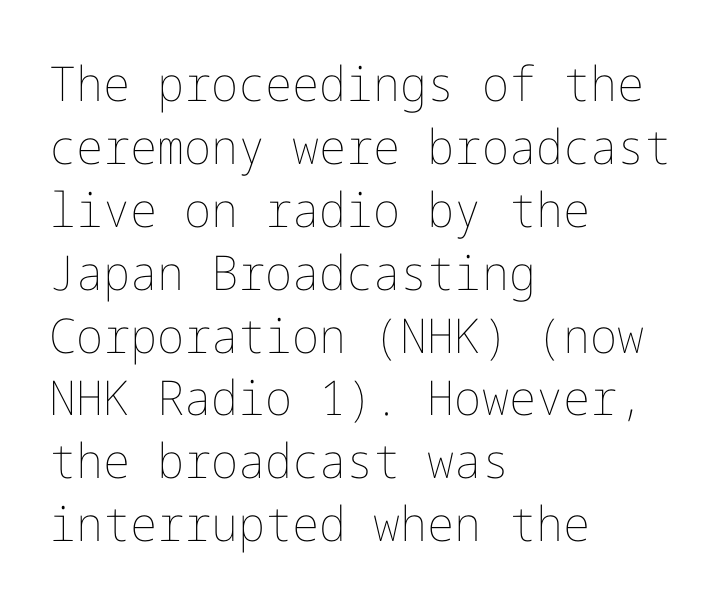
The image shows 48 px thin type, upright; set left-aligned, normal line spacing (1.31x), normal letter spacing, not underlined; low stroke contrast and a medium x-height.
